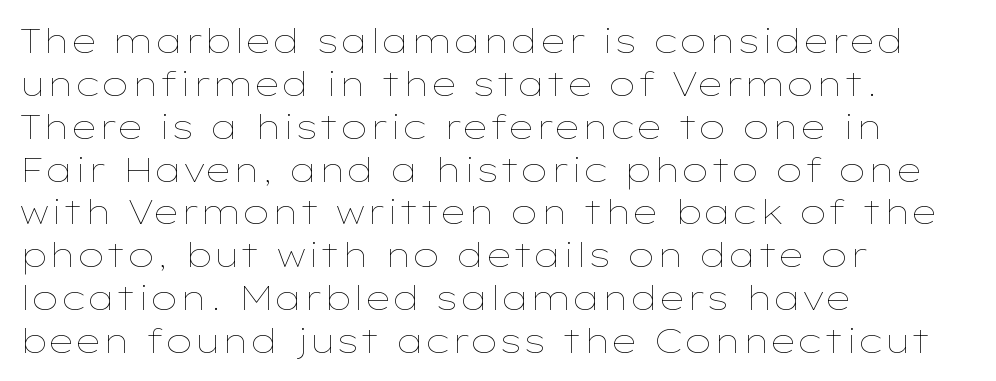
Q: Is the text bold? A: No.
Q: Is the text italic (slanted)? A: No, it is upright.
Q: Is the text underlined? A: No.
Q: How is the paragraph aligned? A: Left-aligned.
Q: Is the spacing between letters normal or unusually wide? A: Normal.
Q: Is the spacing between lines tight, normal or loose? A: Normal.
Q: Width (condensed, normal, or wide)? A: Wide.
Q: Stroke contrast? A: Low.
Q: x-height? A: Medium.
Q: Monospaced? A: No.
